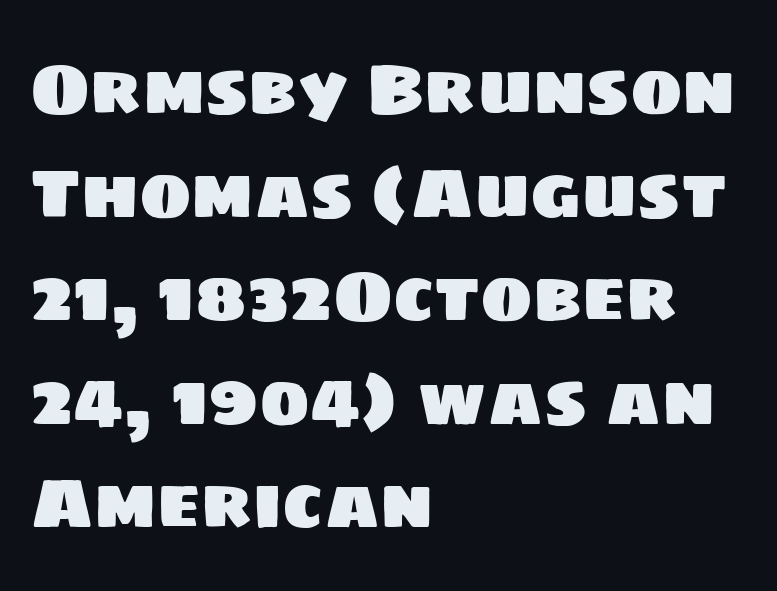
The image shows 70 px sans-serif type; set left-aligned, normal line spacing (1.48x), normal letter spacing, not underlined; low stroke contrast and a large x-height.
